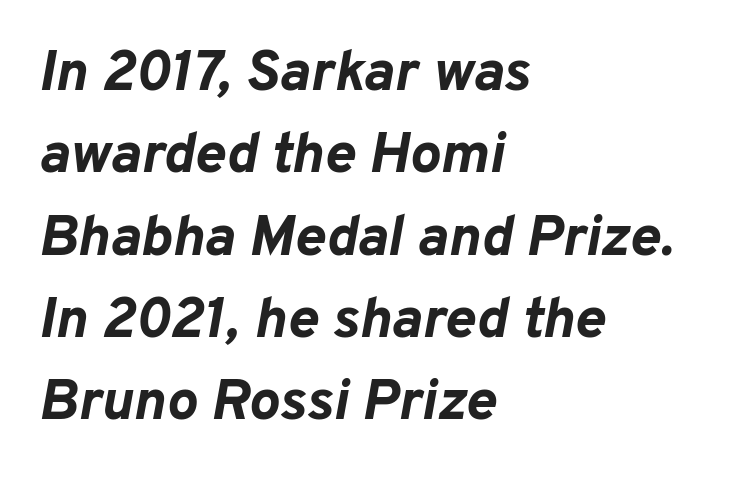
Q: Is the text bold? A: Yes.
Q: Is the text italic (slanted)? A: Yes, it leans right by about 10 degrees.
Q: Is the text underlined? A: No.
Q: How is the paragraph aligned? A: Left-aligned.
Q: Is the spacing between letters normal or unusually wide? A: Normal.
Q: Is the spacing between lines tight, normal or loose? A: Normal.
Q: Width (condensed, normal, or wide)? A: Normal.
Q: Stroke contrast? A: Low.
Q: x-height? A: Medium.
Q: Monospaced? A: No.
